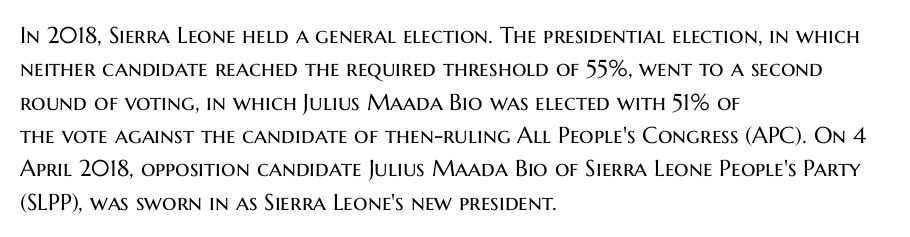
How would I describe the line gaps? Plain and ordinary. Just letters on the line, the space beneath them empty. Alignment: flush left. In terms of posture, this sample is upright.
